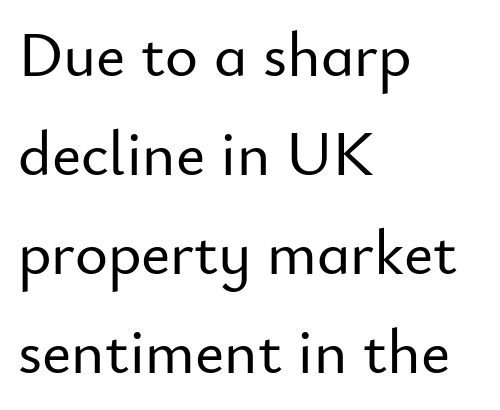
Q: Is the text italic (slanted)? A: No, it is upright.
Q: Is the typeface a serif or a sans-serif typeface? A: Sans-serif.
Q: Is the text underlined? A: No.
Q: How is the paragraph aligned? A: Left-aligned.
Q: Is the spacing between letters normal or unusually wide? A: Normal.
Q: Is the spacing between lines tight, normal or loose? A: Normal.
Q: Width (condensed, normal, or wide)? A: Normal.
Q: Stroke contrast? A: Low.
Q: x-height? A: Small.
Q: Monospaced? A: No.
